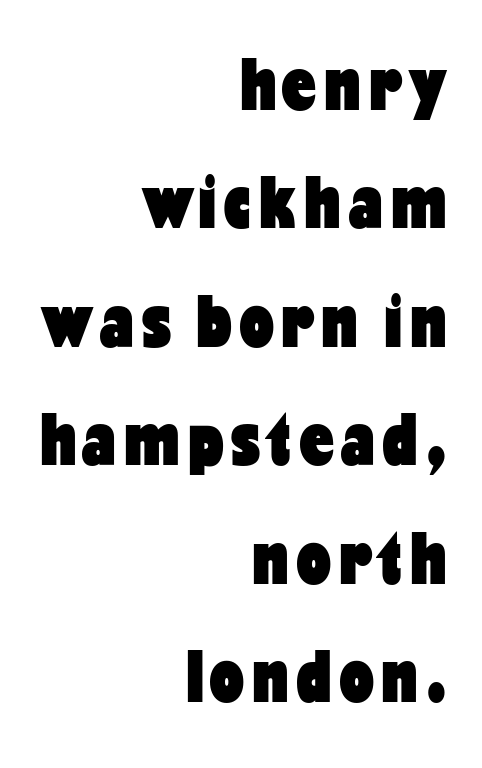
Q: Is the text bold? A: Yes.
Q: Is the text italic (slanted)? A: No, it is upright.
Q: Is the typeface a serif or a sans-serif typeface? A: Sans-serif.
Q: Is the text underlined? A: No.
Q: How is the paragraph aligned? A: Right-aligned.
Q: Is the spacing between lines tight, normal or loose? A: Normal.
Q: Width (condensed, normal, or wide)? A: Condensed.
Q: Stroke contrast? A: Low.
Q: x-height? A: Medium.
Q: Monospaced? A: No.
